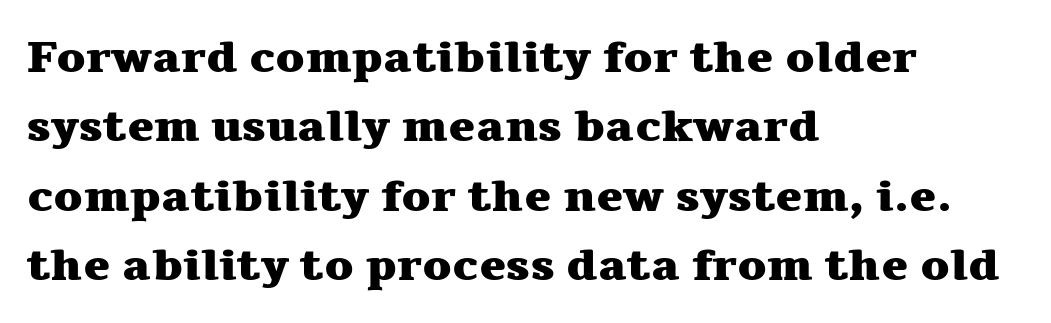
{"serif": "yes", "italic": "no", "bold": "yes", "weight": "heavy", "width": "wide", "stroke_contrast": "medium", "x_height": "medium", "monospaced": "no", "underline": "no", "align": "left", "line_spacing": "normal", "line_spacing_ratio": 1.54, "letter_spacing": "normal", "letter_spacing_em": 0.0, "glyph_px": 45}
